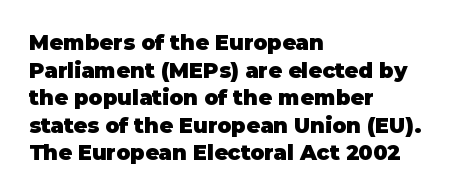
{"italic": "no", "bold": "yes", "underline": "no", "align": "left", "line_spacing": "normal", "line_spacing_ratio": 1.31, "letter_spacing": "normal", "letter_spacing_em": 0.0, "glyph_px": 21}
